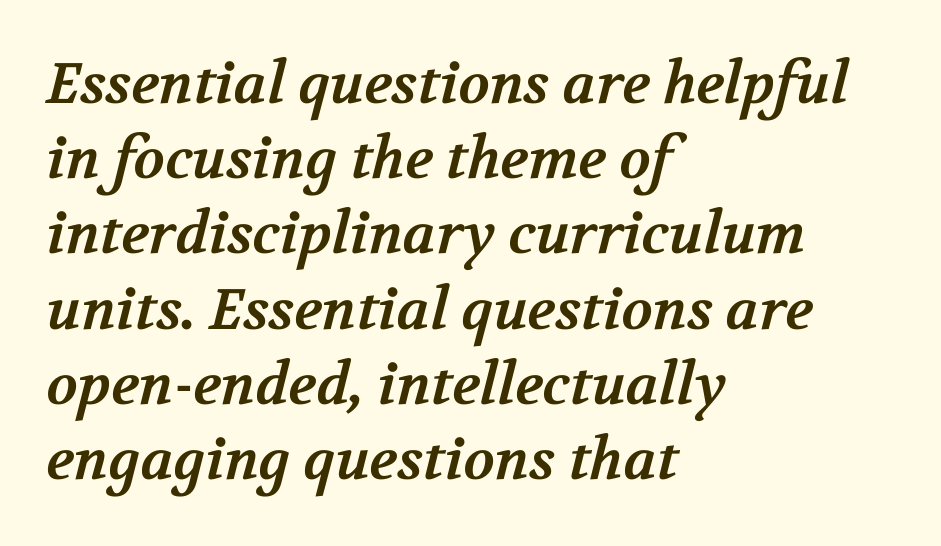
There is no visible air inserted between adjacent glyphs. A typesetter would call this proportional, since set widths differ per character. The rendering uses a bold face; every stroke is thick and dark. Compared with typical paragraphs, the rows here are spaced about the same. Unlike a clean sans, this face finishes its strokes with serifs. The ragged edge is on the right, which tells us the setting is flush left.
